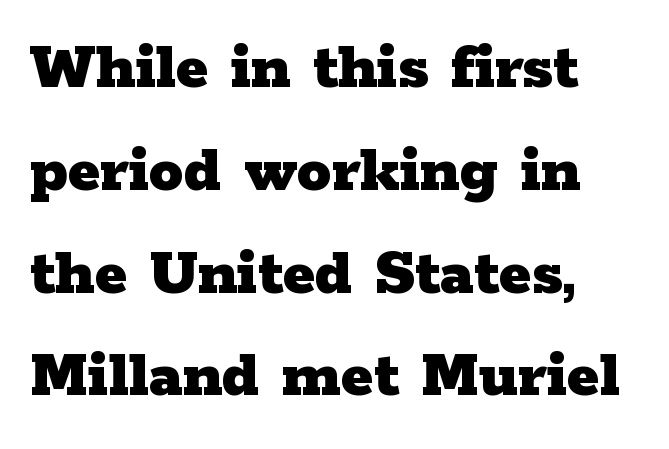
The image shows 69 px heavy, wide serif type, upright; set left-aligned, normal line spacing (1.49x), normal letter spacing, not underlined; low stroke contrast and a medium x-height.
